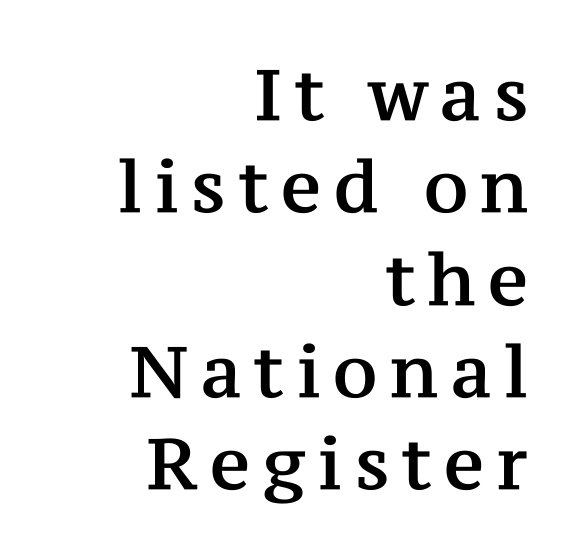
{"serif": "yes", "italic": "no", "width": "normal", "stroke_contrast": "medium", "x_height": "medium", "monospaced": "no", "underline": "no", "align": "right", "line_spacing": "normal", "line_spacing_ratio": 1.3, "glyph_px": 71}
